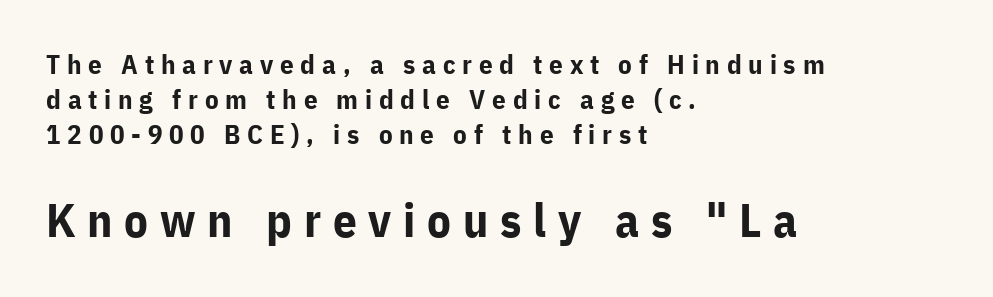
{"serif": "no", "italic": "no", "bold": "yes", "weight": "bold", "width": "normal", "stroke_contrast": "low", "x_height": "medium", "monospaced": "no", "underline": "no", "align": "left", "line_spacing": "normal", "line_spacing_ratio": 1.29, "letter_spacing": "wide", "letter_spacing_em": 0.25, "larger_block": "second", "size_ratio": 1.74, "glyph_px": 47}
